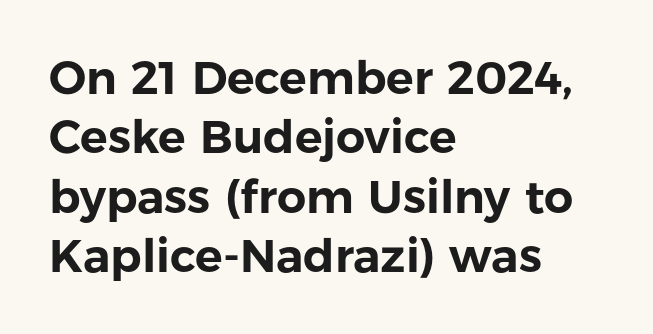
{"serif": "no", "italic": "no", "width": "normal", "stroke_contrast": "low", "x_height": "medium", "monospaced": "no", "underline": "no", "align": "left", "line_spacing": "normal", "line_spacing_ratio": 1.29, "letter_spacing": "normal", "letter_spacing_em": 0.0, "glyph_px": 46}
